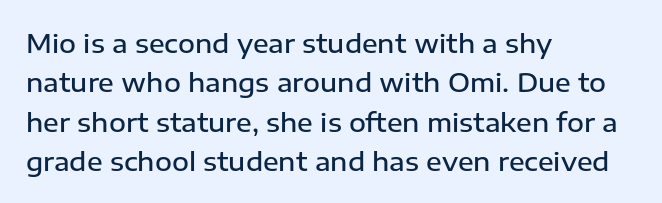
Q: Is the text bold? A: Semi-bold.
Q: Is the text italic (slanted)? A: No, it is upright.
Q: Is the text underlined? A: No.
Q: How is the paragraph aligned? A: Left-aligned.
Q: Is the spacing between letters normal or unusually wide? A: Normal.
Q: Is the spacing between lines tight, normal or loose? A: Normal.
